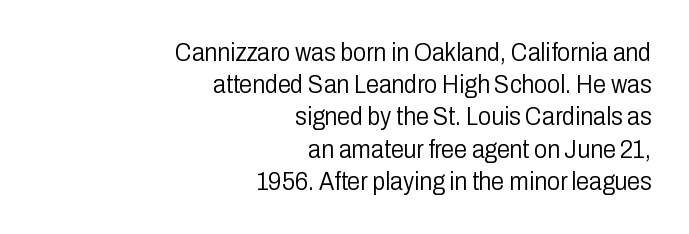
Heaviness? Minimal to ordinary, like unemphasized prose. Notice how the passage keeps a crisp vertical edge on the right only. No italicization has been applied; the sample stays upright. The passage shown is not underscored anywhere.
